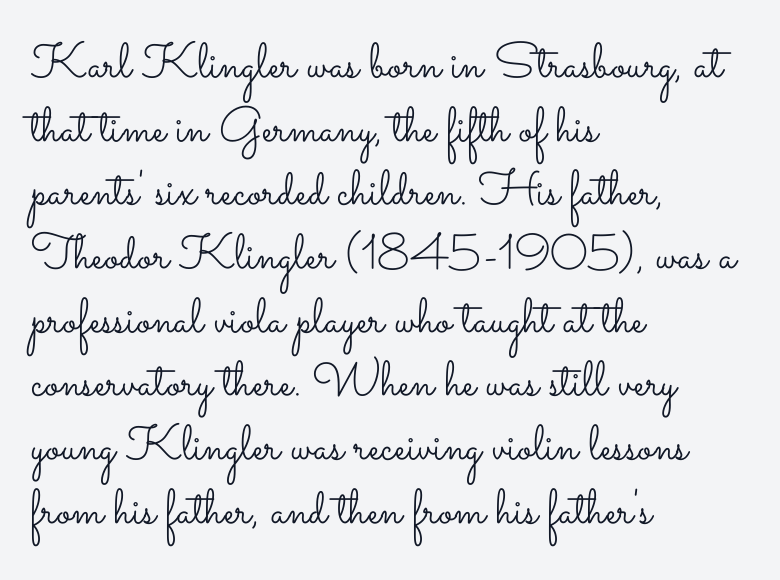
{"bold": "no", "weight": "light", "width": "wide", "stroke_contrast": "low", "x_height": "small", "monospaced": "no", "underline": "no", "align": "left", "line_spacing": "normal", "line_spacing_ratio": 1.3, "letter_spacing": "normal", "letter_spacing_em": 0.0, "glyph_px": 49}
